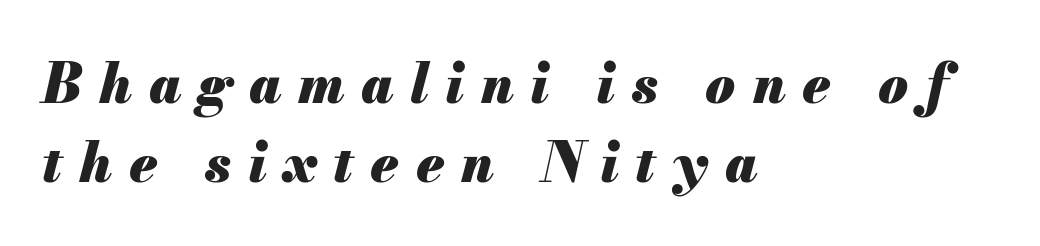
Q: Is the text bold? A: Yes.
Q: Is the text italic (slanted)? A: Yes, it leans right by about 13 degrees.
Q: Is the text underlined? A: No.
Q: How is the paragraph aligned? A: Left-aligned.
Q: Is the spacing between letters normal or unusually wide? A: Unusually wide.
Q: Is the spacing between lines tight, normal or loose? A: Normal.
Q: Width (condensed, normal, or wide)? A: Normal.
Q: Stroke contrast? A: Medium.
Q: x-height? A: Small.
Q: Monospaced? A: No.
